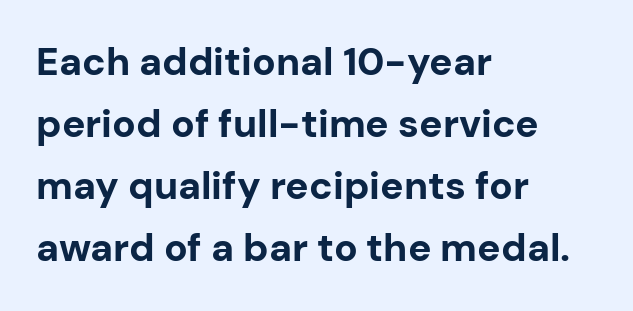
{"serif": "no", "italic": "no", "bold": "yes", "weight": "bold", "width": "normal", "stroke_contrast": "low", "x_height": "medium", "monospaced": "no", "underline": "no", "align": "left", "line_spacing": "normal", "line_spacing_ratio": 1.59, "letter_spacing": "normal", "letter_spacing_em": 0.0, "glyph_px": 39}
